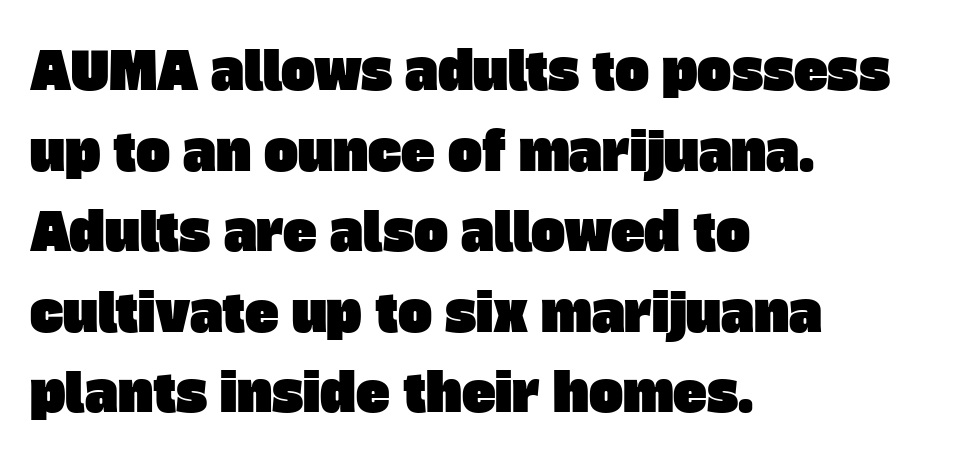
{"serif": "no", "width": "normal", "stroke_contrast": "low", "x_height": "large", "monospaced": "no", "underline": "no", "align": "left", "line_spacing": "normal", "line_spacing_ratio": 1.58, "letter_spacing": "normal", "letter_spacing_em": 0.0, "glyph_px": 51}
